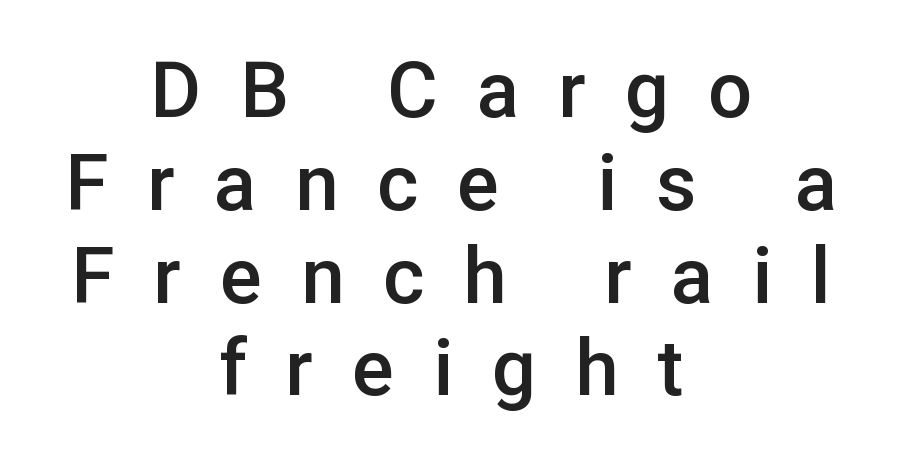
{"serif": "no", "italic": "no", "bold": "semi", "weight": "semibold", "width": "normal", "stroke_contrast": "low", "x_height": "medium", "monospaced": "no", "underline": "no", "align": "center", "line_spacing_ratio": 1.19, "letter_spacing": "wide", "letter_spacing_em": 0.5, "glyph_px": 78}
